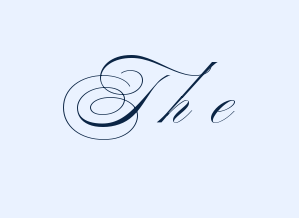
Q: Is the text bold? A: No.
Q: Is the text italic (slanted)? A: Yes.
Q: Is the typeface a serif or a sans-serif typeface? A: Sans-serif.
Q: Is the text underlined? A: No.
Q: Is the spacing between letters normal or unusually wide? A: Unusually wide.
Q: Width (condensed, normal, or wide)? A: Wide.
Q: Stroke contrast? A: Medium.
Q: x-height? A: Small.
Q: Monospaced? A: No.
